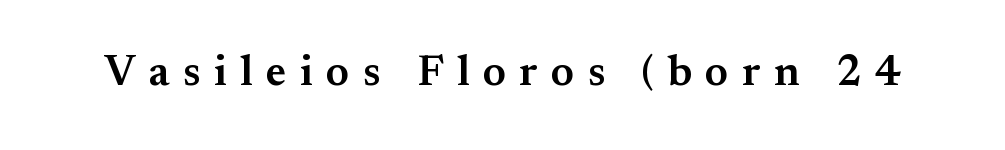
Q: Is the text bold? A: Semi-bold.
Q: Is the text italic (slanted)? A: No, it is upright.
Q: Is the typeface a serif or a sans-serif typeface? A: Serif.
Q: Is the text underlined? A: No.
Q: Is the spacing between letters normal or unusually wide? A: Unusually wide.
Q: Width (condensed, normal, or wide)? A: Normal.
Q: Stroke contrast? A: Medium.
Q: x-height? A: Small.
Q: Monospaced? A: No.
